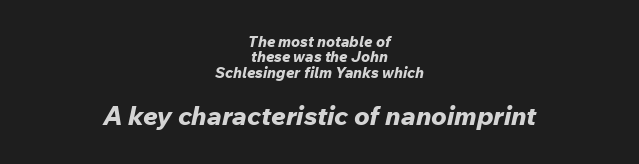
{"italic": "yes", "lean": "right", "slant_degrees": 12, "bold": "yes", "underline": "no", "align": "center", "line_spacing": "tight", "line_spacing_ratio": 1.03, "letter_spacing": "normal", "letter_spacing_em": 0.0, "larger_block": "second", "size_ratio": 1.73, "glyph_px": 26}
